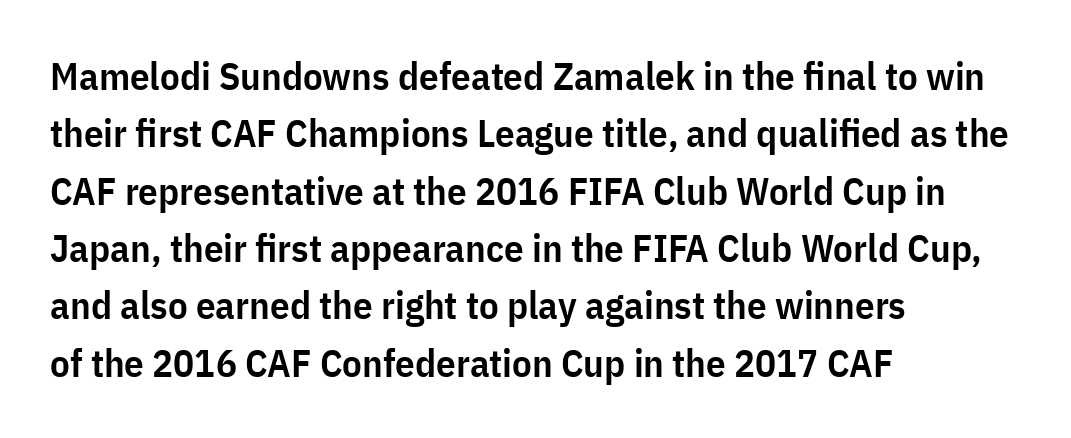
Strokes here are thickened, but only to semibold level. This is the regular roman posture of the typeface. The rendering anchors every line to the left-hand side. No word sits above an underline.
